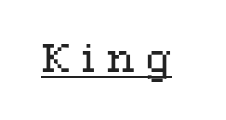
The image shows 37 px regular-weight, wide type, upright; set unusually wide letter spacing (+0.28 em), underlined; medium stroke contrast and a medium x-height.
